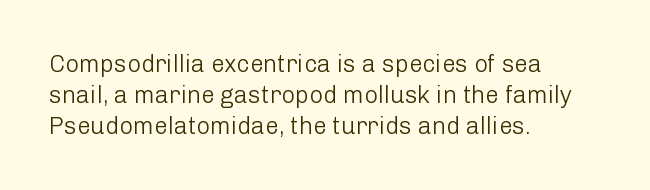
Q: Is the text bold? A: No.
Q: Is the text italic (slanted)? A: No, it is upright.
Q: Is the text underlined? A: No.
Q: How is the paragraph aligned? A: Left-aligned.
Q: Is the spacing between letters normal or unusually wide? A: Normal.
Q: Is the spacing between lines tight, normal or loose? A: Normal.
